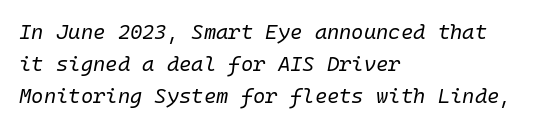
{"italic": "yes", "lean": "right", "slant_degrees": 10, "bold": "no", "underline": "no", "align": "left", "line_spacing": "normal", "line_spacing_ratio": 1.52, "letter_spacing": "normal", "letter_spacing_em": 0.0, "glyph_px": 21}
